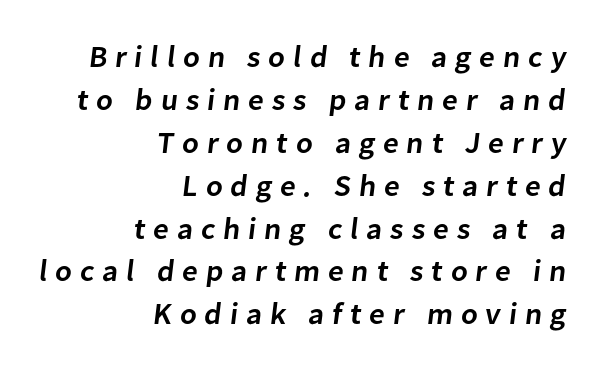
Does the type have serifs? No, each stem ends abruptly. This sample uses expanded letter spacing, leaving extra air between glyphs. The face used here is proportionally spaced, like ordinary book or web type. Horizontal bands of white between lines are of average thickness. The words here are not underlined.
